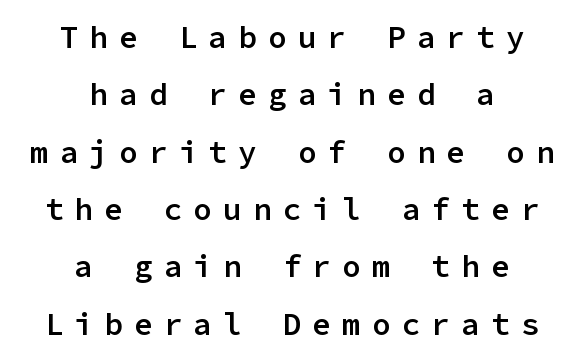
Q: Is the text bold? A: Semi-bold.
Q: Is the text italic (slanted)? A: No, it is upright.
Q: Is the typeface a serif or a sans-serif typeface? A: Sans-serif.
Q: Is the text underlined? A: No.
Q: How is the paragraph aligned? A: Centered.
Q: Is the spacing between letters normal or unusually wide? A: Unusually wide.
Q: Width (condensed, normal, or wide)? A: Normal.
Q: Stroke contrast? A: Low.
Q: x-height? A: Medium.
Q: Monospaced? A: Yes.
